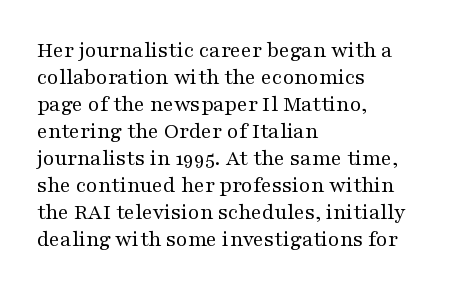
Q: Is the text bold? A: No.
Q: Is the text italic (slanted)? A: No, it is upright.
Q: Is the text underlined? A: No.
Q: How is the paragraph aligned? A: Left-aligned.
Q: Is the spacing between letters normal or unusually wide? A: Normal.
